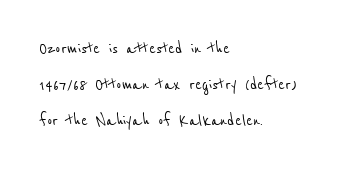
The image shows 20 px text type; set left-aligned, line spacing 1.81x, normal letter spacing, not underlined.
